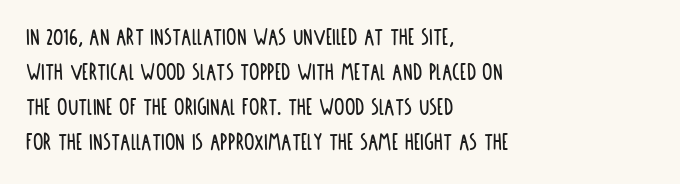
The letters stand straight up with perfectly vertical stems. Anything drawn beneath the words? Only blank space. Vertical spacing — default. Short note: letters normally spaced. Leftover space on each line is placed entirely after the last word.
